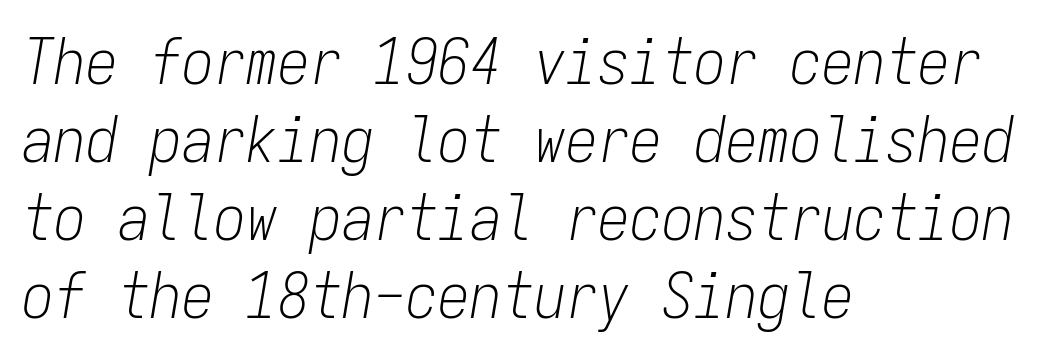
The image shows 64 px light, condensed type, italic (leaning right), monospaced; set left-aligned, line spacing 1.22x, normal letter spacing, not underlined; low stroke contrast and a medium x-height.
